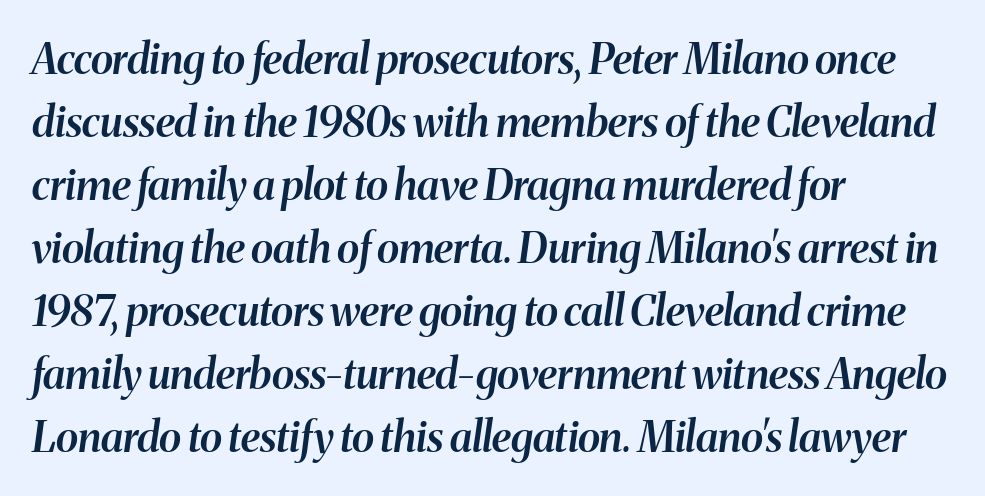
Q: Is the text bold? A: Semi-bold.
Q: Is the text italic (slanted)? A: Yes, it leans right by about 8 degrees.
Q: Is the text underlined? A: No.
Q: How is the paragraph aligned? A: Left-aligned.
Q: Is the spacing between letters normal or unusually wide? A: Normal.
Q: Is the spacing between lines tight, normal or loose? A: Normal.
Q: Width (condensed, normal, or wide)? A: Normal.
Q: Stroke contrast? A: Medium.
Q: x-height? A: Medium.
Q: Monospaced? A: No.
